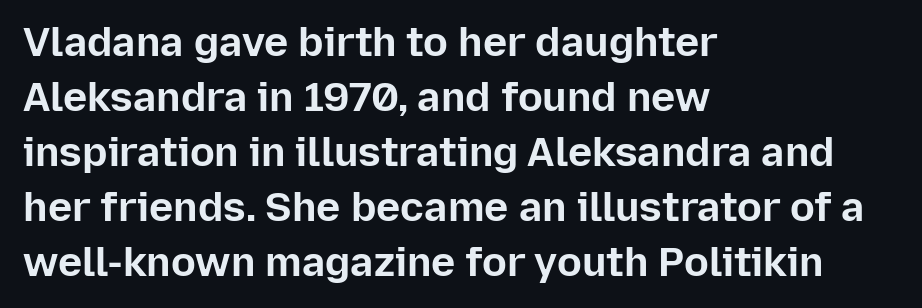
Q: Is the text bold? A: Yes.
Q: Is the text italic (slanted)? A: No, it is upright.
Q: Is the typeface a serif or a sans-serif typeface? A: Sans-serif.
Q: Is the text underlined? A: No.
Q: How is the paragraph aligned? A: Left-aligned.
Q: Is the spacing between letters normal or unusually wide? A: Normal.
Q: Is the spacing between lines tight, normal or loose? A: Normal.
Q: Width (condensed, normal, or wide)? A: Normal.
Q: Stroke contrast? A: Low.
Q: x-height? A: Medium.
Q: Monospaced? A: No.
